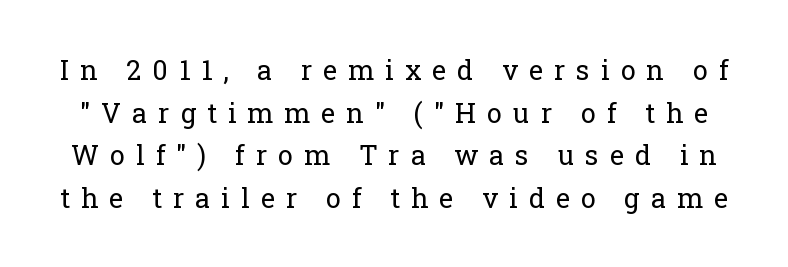
Q: Is the text bold? A: No.
Q: Is the text italic (slanted)? A: No, it is upright.
Q: Is the text underlined? A: No.
Q: Is the spacing between letters normal or unusually wide? A: Unusually wide.
Q: Is the spacing between lines tight, normal or loose? A: Normal.
